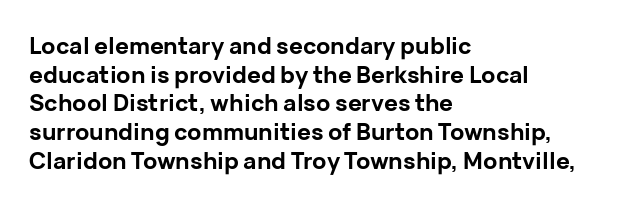
Q: Is the text bold? A: Yes.
Q: Is the text italic (slanted)? A: No, it is upright.
Q: Is the text underlined? A: No.
Q: How is the paragraph aligned? A: Left-aligned.
Q: Is the spacing between letters normal or unusually wide? A: Normal.
Q: Is the spacing between lines tight, normal or loose? A: Normal.
